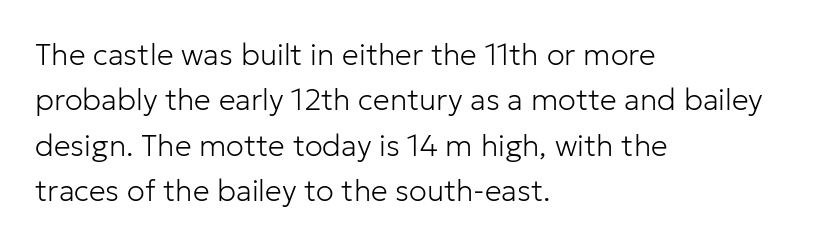
The letters stand upright; this is a roman face. The lines are quadded left. Each letter keeps its own natural width here, so spacing adapts to shape. This rendering leaves character spacing at its baseline value.
